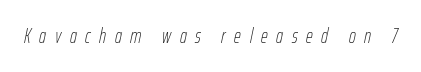
{"italic": "yes", "lean": "right", "slant_degrees": 12, "bold": "no", "underline": "no", "letter_spacing": "wide", "letter_spacing_em": 0.41, "glyph_px": 21}
